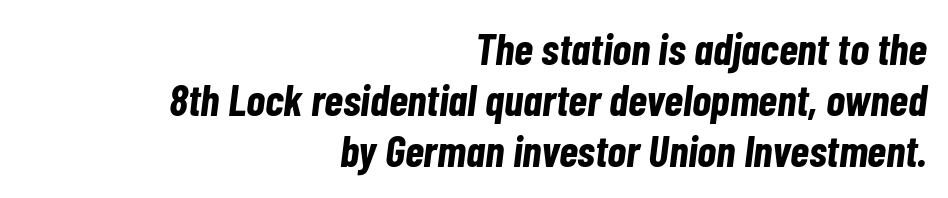
Q: Is the text bold? A: Yes.
Q: Is the text italic (slanted)? A: Yes, it leans right by about 7 degrees.
Q: Is the text underlined? A: No.
Q: How is the paragraph aligned? A: Right-aligned.
Q: Is the spacing between letters normal or unusually wide? A: Normal.
Q: Width (condensed, normal, or wide)? A: Condensed.
Q: Stroke contrast? A: Low.
Q: x-height? A: Medium.
Q: Monospaced? A: No.
